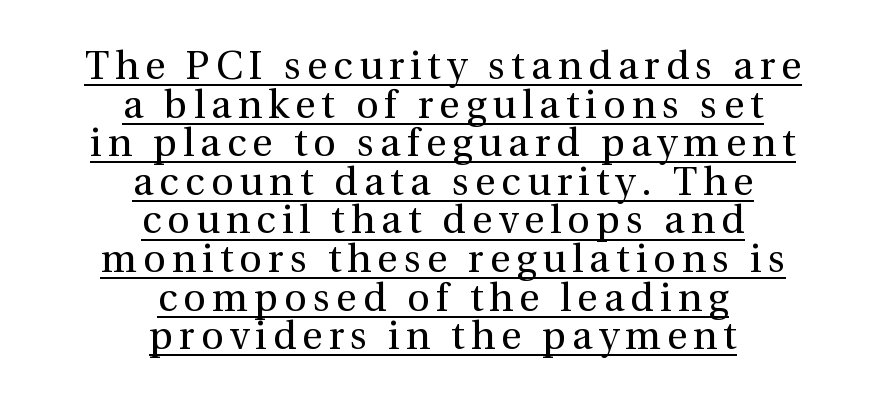
Where is the straight margin? There isn't one; the lines are centered. Vertically, the passage feels compressed, each row crowding the next. On a weight scale, this lands at 450 or below. This rendering features underlined lettering.
